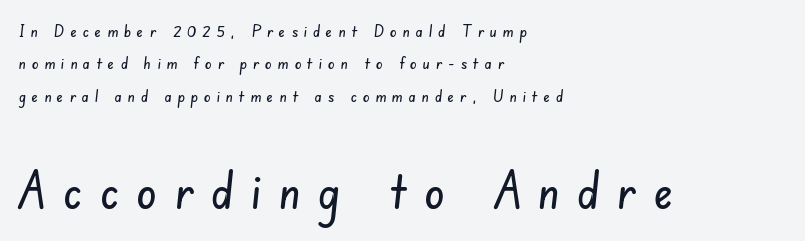
Q: Is the typeface a serif or a sans-serif typeface? A: Sans-serif.
Q: Is the text underlined? A: No.
Q: How is the paragraph aligned? A: Left-aligned.
Q: Is the spacing between letters normal or unusually wide? A: Unusually wide.
Q: Is the spacing between lines tight, normal or loose? A: Loose.
Q: Which block of text is set in a larger size, the first (top) or the second (bottom)? A: The second (bottom) one.
Q: Width (condensed, normal, or wide)? A: Condensed.
Q: Stroke contrast? A: Low.
Q: x-height? A: Small.
Q: Monospaced? A: No.
